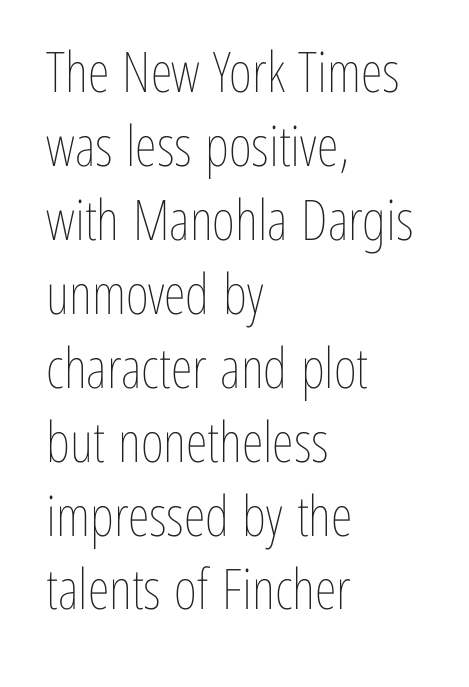
The image shows 56 px thin, condensed type, upright; set left-aligned, normal line spacing (1.32x), normal letter spacing, not underlined; low stroke contrast and a medium x-height.
